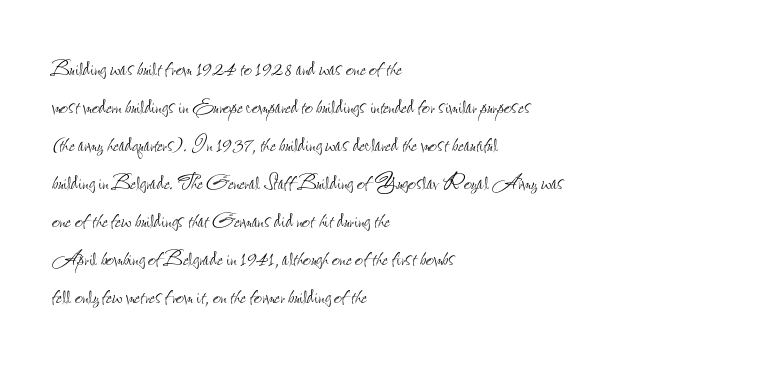
Heft: none added — not bold. The block of text has a typical density, with ordinary space between rows. Does the copy run flush right? No — it runs flush left. Decoration check: the copy has no underline.
